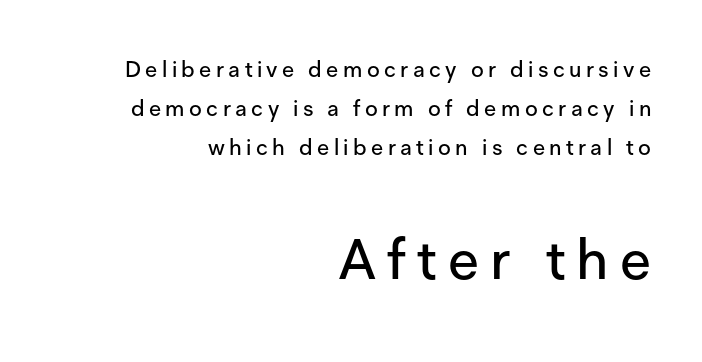
Q: Is the text italic (slanted)? A: No, it is upright.
Q: Is the typeface a serif or a sans-serif typeface? A: Sans-serif.
Q: Is the text underlined? A: No.
Q: How is the paragraph aligned? A: Right-aligned.
Q: Is the spacing between letters normal or unusually wide? A: Unusually wide.
Q: Which block of text is set in a larger size, the first (top) or the second (bottom)? A: The second (bottom) one.
Q: Width (condensed, normal, or wide)? A: Normal.
Q: Stroke contrast? A: Low.
Q: x-height? A: Medium.
Q: Monospaced? A: No.
